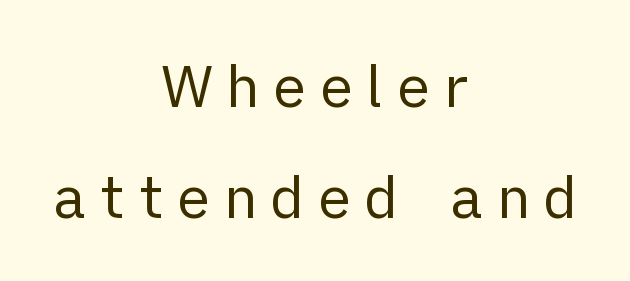
The image shows 58 px regular-weight sans-serif type, upright; set centered, loose line spacing (1.91x), unusually wide letter spacing (+0.21 em), not underlined; low stroke contrast and a medium x-height.
